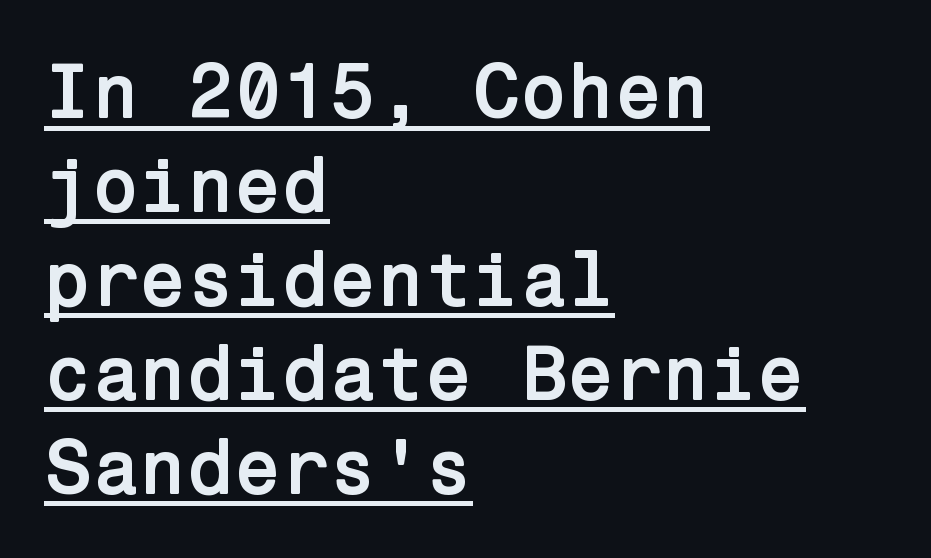
Q: Is the text bold? A: Yes.
Q: Is the text italic (slanted)? A: No, it is upright.
Q: Is the typeface a serif or a sans-serif typeface? A: Sans-serif.
Q: Is the text underlined? A: Yes.
Q: How is the paragraph aligned? A: Left-aligned.
Q: Is the spacing between letters normal or unusually wide? A: Normal.
Q: Width (condensed, normal, or wide)? A: Normal.
Q: Stroke contrast? A: Low.
Q: x-height? A: Medium.
